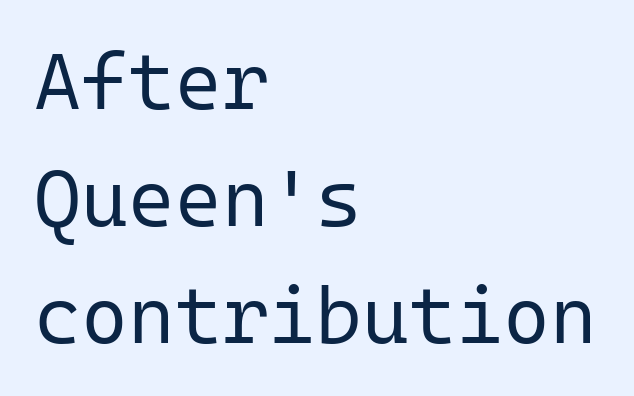
The image shows 80 px regular-weight sans-serif type, upright, monospaced; set left-aligned, normal line spacing (1.46x), normal letter spacing, not underlined; low stroke contrast and a medium x-height.
